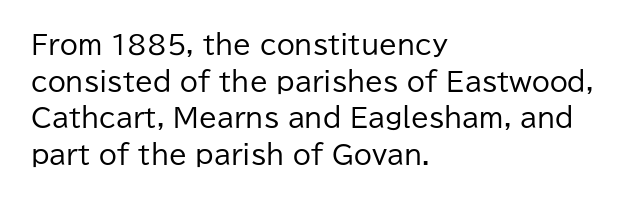
In CSS terms this would be text-align: left. The words here are not underlined. The font is comparable to plain body text, perhaps lighter. Every character sits straight up, as roman type does. The vertical gap from one line to the next is medium. Compared with typical body copy, the letter spacing here is the same.
